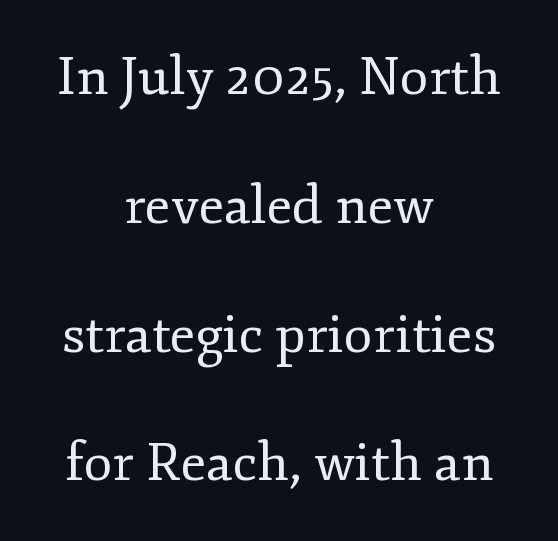
Q: Is the text bold? A: No.
Q: Is the text italic (slanted)? A: No, it is upright.
Q: Is the typeface a serif or a sans-serif typeface? A: Serif.
Q: Is the text underlined? A: No.
Q: How is the paragraph aligned? A: Centered.
Q: Is the spacing between letters normal or unusually wide? A: Normal.
Q: Is the spacing between lines tight, normal or loose? A: Loose.
Q: Width (condensed, normal, or wide)? A: Normal.
Q: Stroke contrast? A: Low.
Q: x-height? A: Small.
Q: Monospaced? A: No.
